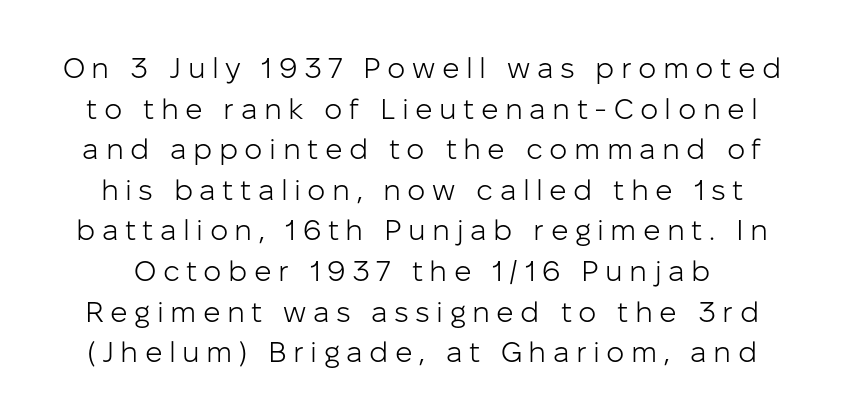
Q: Is the text bold? A: No.
Q: Is the text italic (slanted)? A: No, it is upright.
Q: Is the typeface a serif or a sans-serif typeface? A: Sans-serif.
Q: Is the text underlined? A: No.
Q: Is the spacing between letters normal or unusually wide? A: Unusually wide.
Q: Is the spacing between lines tight, normal or loose? A: Normal.
Q: Width (condensed, normal, or wide)? A: Normal.
Q: Stroke contrast? A: Low.
Q: x-height? A: Medium.
Q: Monospaced? A: No.
